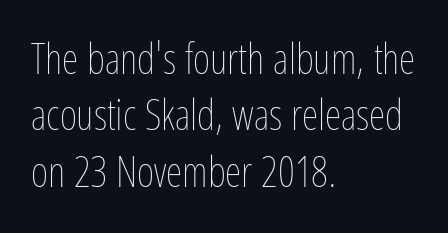
Q: Is the text bold? A: No.
Q: Is the text italic (slanted)? A: No, it is upright.
Q: Is the text underlined? A: No.
Q: How is the paragraph aligned? A: Left-aligned.
Q: Is the spacing between letters normal or unusually wide? A: Normal.
Q: Is the spacing between lines tight, normal or loose? A: Normal.
Q: Width (condensed, normal, or wide)? A: Condensed.
Q: Stroke contrast? A: Low.
Q: x-height? A: Medium.
Q: Monospaced? A: No.
